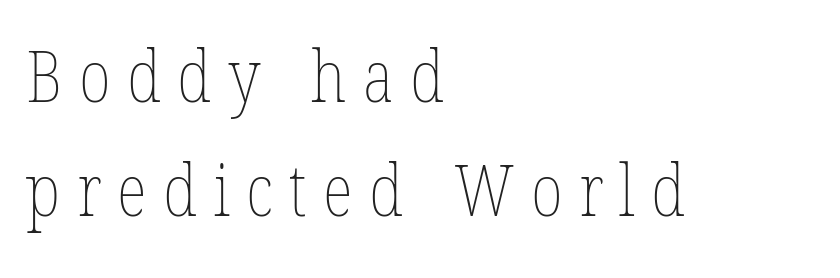
Q: Is the text bold? A: No.
Q: Is the text underlined? A: No.
Q: How is the paragraph aligned? A: Left-aligned.
Q: Is the spacing between letters normal or unusually wide? A: Unusually wide.
Q: Is the spacing between lines tight, normal or loose? A: Normal.
Q: Width (condensed, normal, or wide)? A: Condensed.
Q: Stroke contrast? A: Low.
Q: x-height? A: Medium.
Q: Monospaced? A: No.
